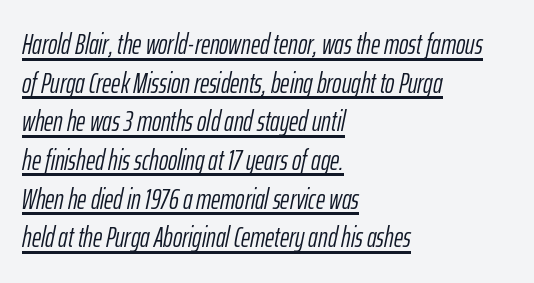
Proportional: the letters do not fall into vertical columns. Tall strokes in this sample are angled rather than plumb. The passage shown has conventional tracking throughout. The typesetter has applied underlining to the passage shown. The paragraph shown leans on its left margin.
